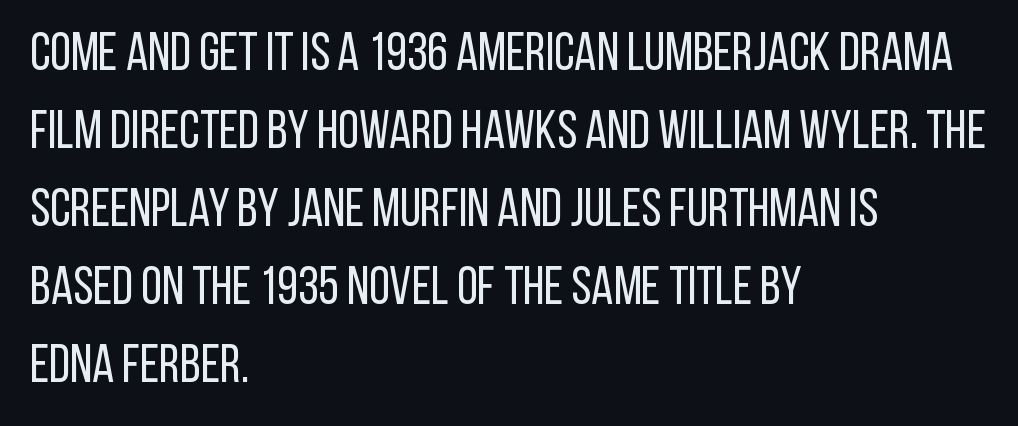
Q: Is the text bold? A: No.
Q: Is the text italic (slanted)? A: No, it is upright.
Q: Is the typeface a serif or a sans-serif typeface? A: Sans-serif.
Q: Is the text underlined? A: No.
Q: How is the paragraph aligned? A: Left-aligned.
Q: Is the spacing between letters normal or unusually wide? A: Normal.
Q: Is the spacing between lines tight, normal or loose? A: Normal.
Q: Width (condensed, normal, or wide)? A: Condensed.
Q: Stroke contrast? A: Low.
Q: x-height? A: Large.
Q: Monospaced? A: No.
